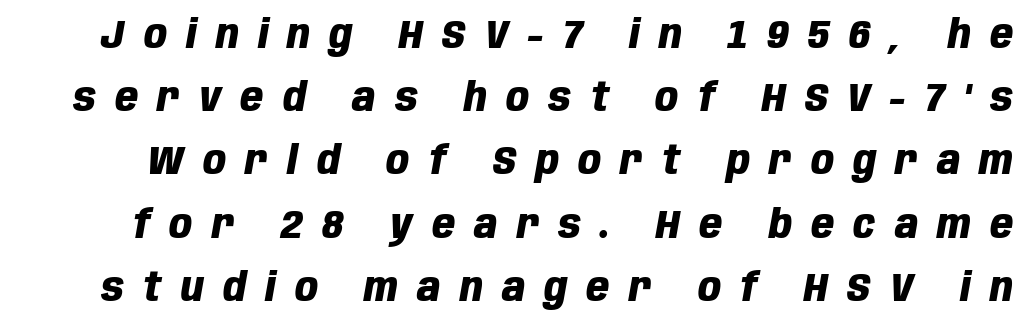
{"italic": "yes", "lean": "right", "slant_degrees": 10, "bold": "yes", "weight": "heavy", "width": "condensed", "stroke_contrast": "low", "x_height": "large", "monospaced": "no", "underline": "no", "line_spacing": "normal", "line_spacing_ratio": 1.58, "letter_spacing": "wide", "letter_spacing_em": 0.48, "glyph_px": 40}
